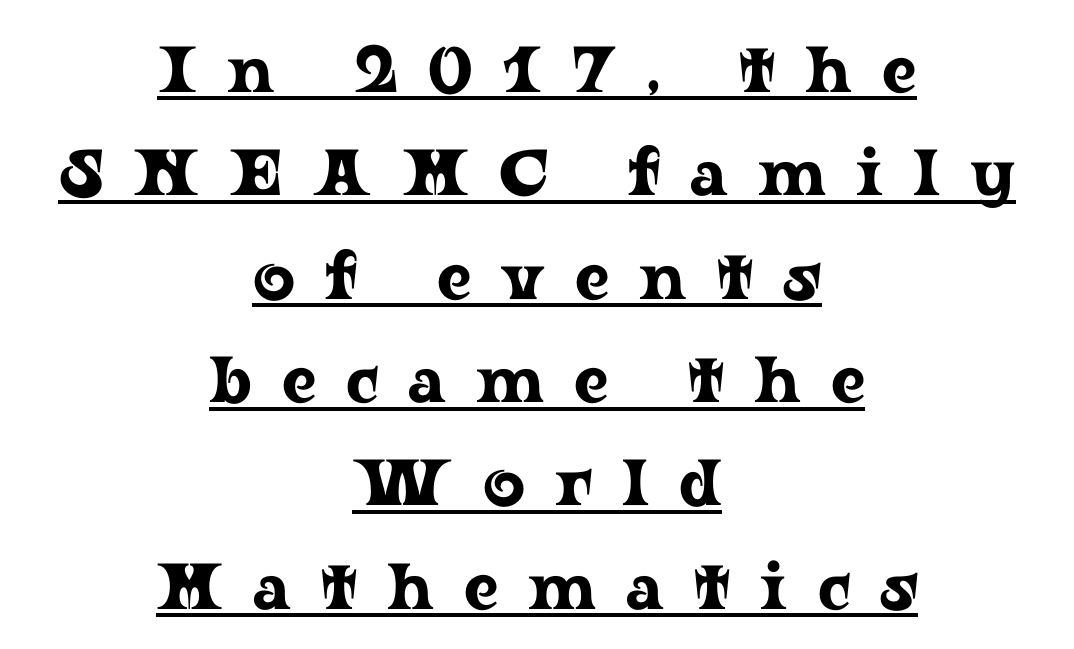
The image shows 65 px wide serif type, upright; set centered, normal line spacing (1.59x), unusually wide letter spacing (+0.46 em), underlined; low stroke contrast and a medium x-height.
